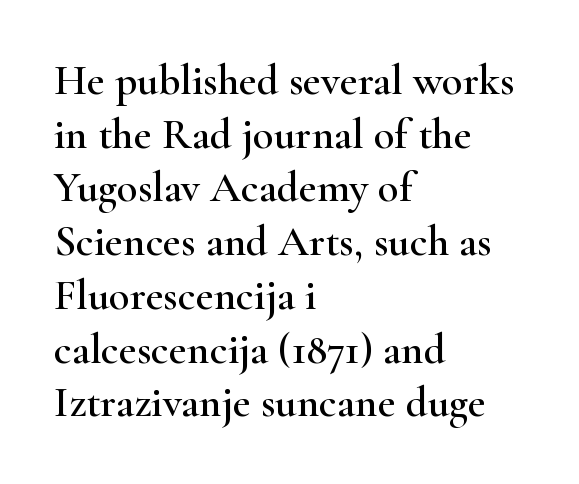
The image shows 43 px wide serif type, upright; set left-aligned, normal line spacing (1.25x), normal letter spacing, not underlined; high stroke contrast and a small x-height.
